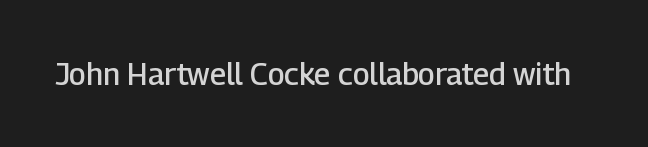
Strokes here are thickened, but only to semibold level. The words here are not underlined. The letters sit at their default tracking, neither squeezed nor spread. Note the varied advance widths — an 'i' is clearly narrower than an 'm'.
